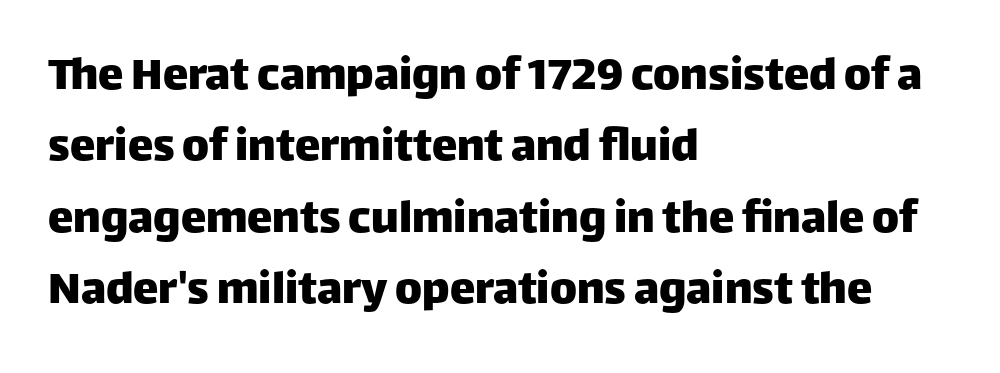
The image shows 51 px sans-serif type, upright; set left-aligned, normal line spacing (1.4x), normal letter spacing, not underlined; low stroke contrast and a large x-height.
